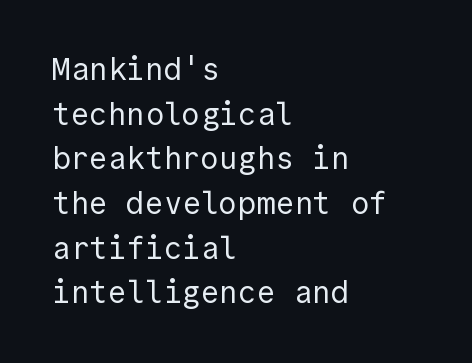
If you drew a line through each stem, it would be perfectly vertical. Observe the ordinary spacing: letters are neighbours, not strangers. These lines stack with their left ends in a neat column. Unmarked baselines from the first word to the last. Is the stroke heavy? The answer is a plain regular-or-lighter.
